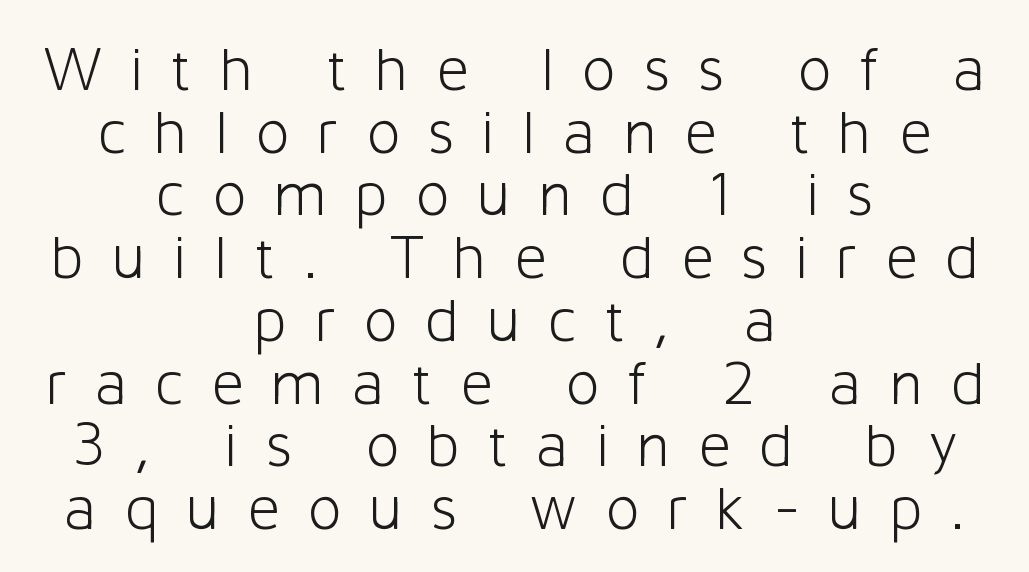
The image shows 64 px light sans-serif type, upright; set centered, tight line spacing (0.98x), unusually wide letter spacing (+0.42 em), not underlined; low stroke contrast and a medium x-height.
